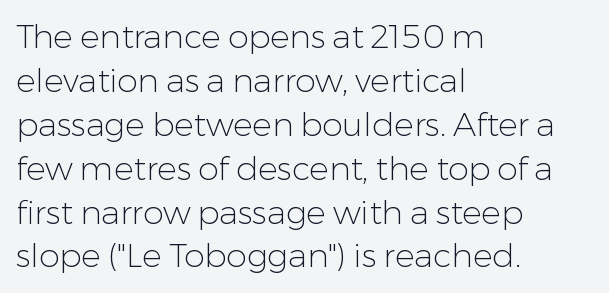
A typesetter would call this proportional, since set widths differ per character. Rule under the text: the space is simply empty. Line starts are locked; line ends wander. Nope, not italic — everything's standing straight. Nobody touched the tracking dial on this one. Nothing heavy about these letters — not bold at all.
